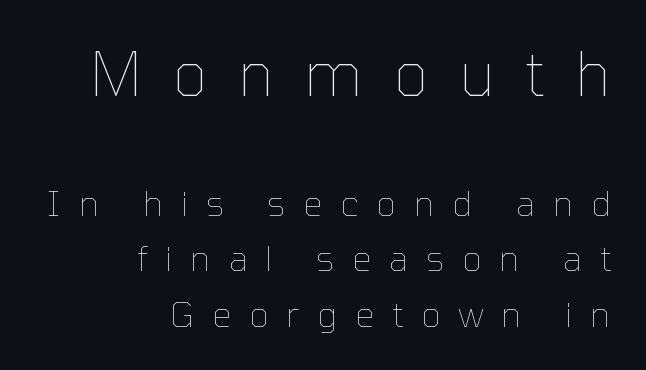
Q: Is the text bold? A: No.
Q: Is the text italic (slanted)? A: No, it is upright.
Q: Is the text underlined? A: No.
Q: How is the paragraph aligned? A: Right-aligned.
Q: Is the spacing between letters normal or unusually wide? A: Unusually wide.
Q: Is the spacing between lines tight, normal or loose? A: Normal.
Q: Which block of text is set in a larger size, the first (top) or the second (bottom)? A: The first (top) one.
Q: Width (condensed, normal, or wide)? A: Normal.
Q: Stroke contrast? A: Low.
Q: x-height? A: Medium.
Q: Monospaced? A: No.
